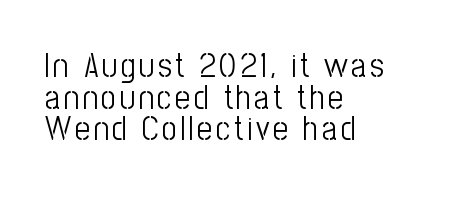
The typesetter chose a ragged-right arrangement here. The space between consecutive lines is stingy. Quick note: not italic, upright. Each letter's strokes conclude bluntly, with no projecting serifs.
